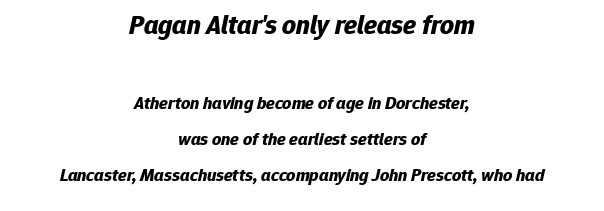
Tracking here is standard; glyphs follow each other at the usual distance. The passage is arranged like a title page — every line centered. Rendered with sloped, italic letterforms. The letters are bold, with thick, heavy strokes. Block one is the big one; block two sits smaller underneath. The space between consecutive lines is lavish.
